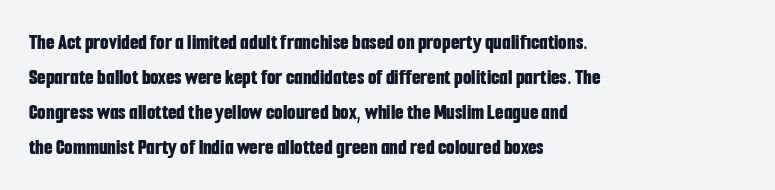
Q: Is the text bold? A: Yes.
Q: Is the text italic (slanted)? A: No, it is upright.
Q: Is the text underlined? A: No.
Q: How is the paragraph aligned? A: Left-aligned.
Q: Is the spacing between letters normal or unusually wide? A: Normal.
Q: Is the spacing between lines tight, normal or loose? A: Normal.
